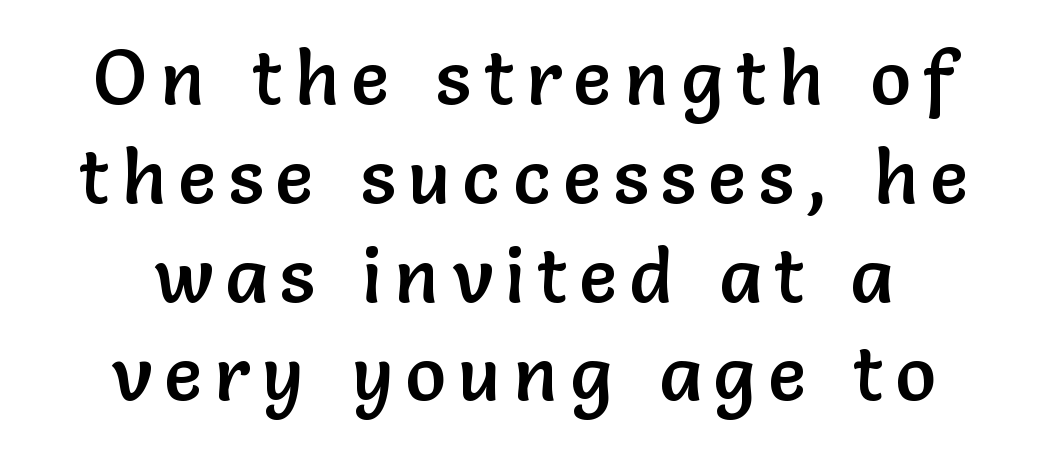
{"serif": "no", "italic": "no", "width": "normal", "stroke_contrast": "low", "x_height": "medium", "monospaced": "no", "underline": "no", "align": "center", "line_spacing": "normal", "line_spacing_ratio": 1.3, "glyph_px": 76}
